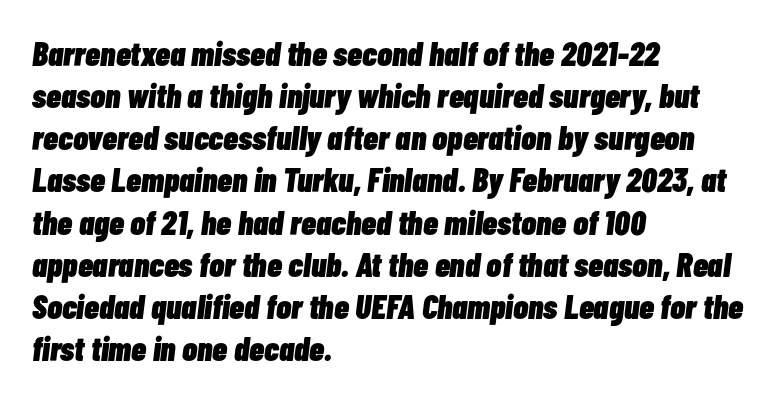
The image shows 34 px heavy, condensed type, italic (leaning right); set left-aligned, line spacing 1.24x, normal letter spacing, not underlined; low stroke contrast and a medium x-height.
